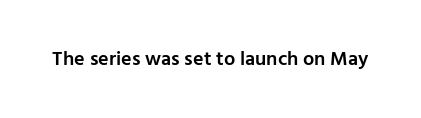
Q: Is the text bold? A: Semi-bold.
Q: Is the text italic (slanted)? A: No, it is upright.
Q: Is the text underlined? A: No.
Q: Is the spacing between letters normal or unusually wide? A: Normal.
